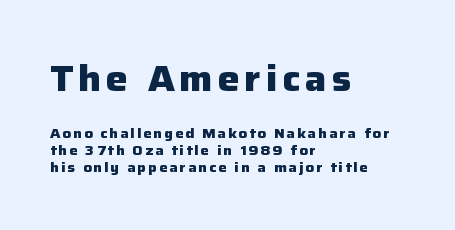
In terms of letterform style, serifs are entirely absent. The sample has been set heavy, in full bold. Bigger letters appear in the top chunk; the bottom chunk is reduced. Do the characters align in a grid? No, the font is proportional. Decoration check: the copy has no underline.
